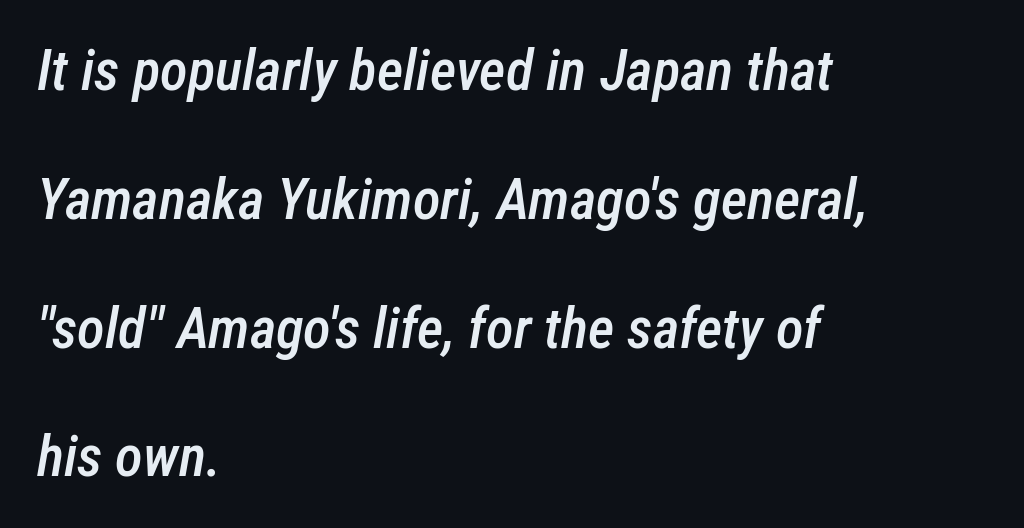
The image shows 57 px semibold, condensed type, italic (leaning right); set left-aligned, loose line spacing (2.26x), normal letter spacing, not underlined; low stroke contrast and a medium x-height.
